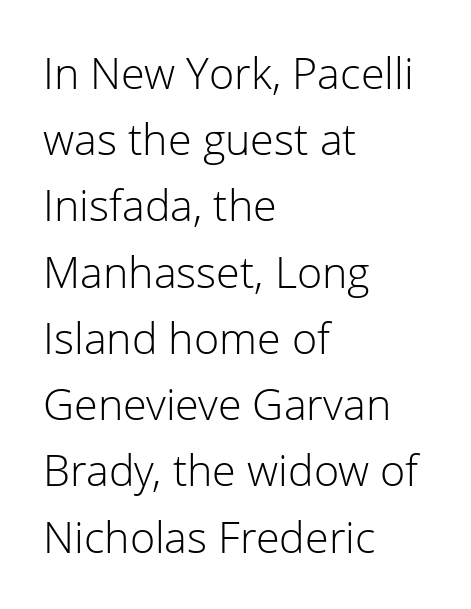
Nope, no serifs anywhere on these letters. The face used here is proportionally spaced, like ordinary book or web type. The block of text has a typical density, with ordinary space between rows. Weight: regular or lighter.
